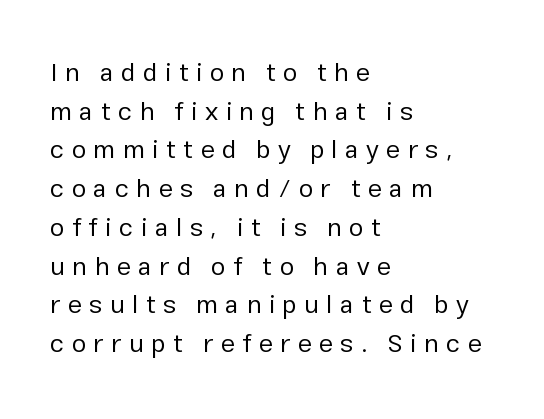
Ink coverage per letter is moderate at most. Type without underlining. What stands out about the letter spacing? Its width — letters are far apart. Is there any slant? The stems are plumb.
